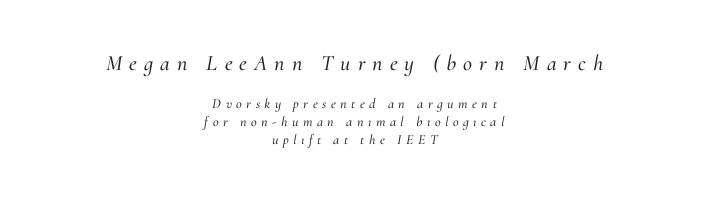
Q: Is the text italic (slanted)? A: Yes, it leans right by about 10 degrees.
Q: Is the text underlined? A: No.
Q: How is the paragraph aligned? A: Centered.
Q: Is the spacing between letters normal or unusually wide? A: Unusually wide.
Q: Is the spacing between lines tight, normal or loose? A: Normal.
Q: Which block of text is set in a larger size, the first (top) or the second (bottom)? A: The first (top) one.
